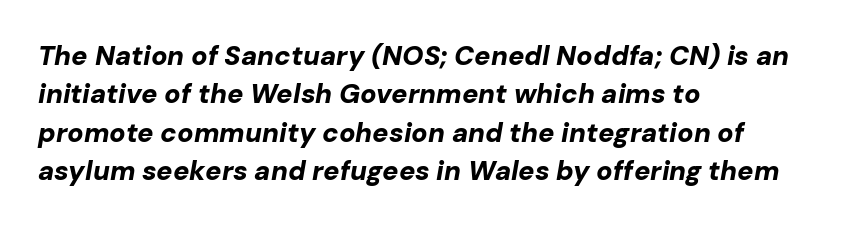
This sample keeps an unexceptional amount of space between lines. The tracking reads as untouched default to a designer's eye. Anything drawn beneath the words? Only blank space. Does the copy run flush right? No — it runs flush left. Italic? Definitely — the glyphs are oblique. How heavy is the stroke? Heavy — this is a bold.
